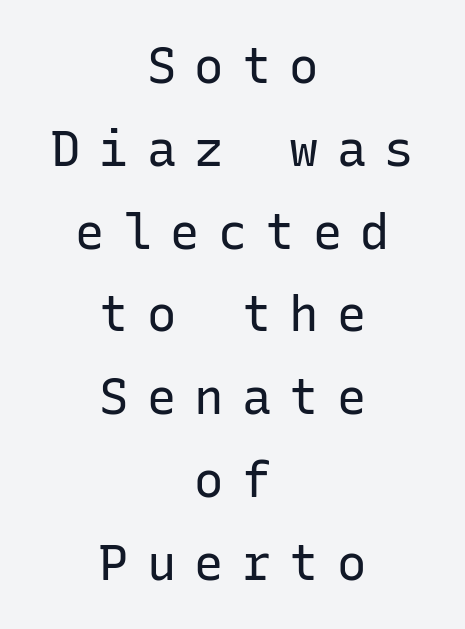
The image shows 49 px regular-weight sans-serif type, upright, monospaced; set centered, normal line spacing (1.69x), unusually wide letter spacing (+0.37 em), not underlined; low stroke contrast and a medium x-height.
